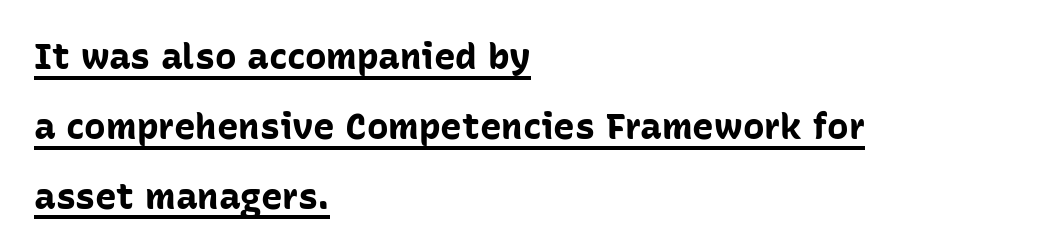
{"serif": "no", "italic": "no", "bold": "yes", "weight": "bold", "width": "normal", "stroke_contrast": "low", "x_height": "medium", "monospaced": "no", "underline": "yes", "align": "left", "line_spacing": "loose", "line_spacing_ratio": 1.94, "letter_spacing": "normal", "letter_spacing_em": 0.0, "glyph_px": 36}
